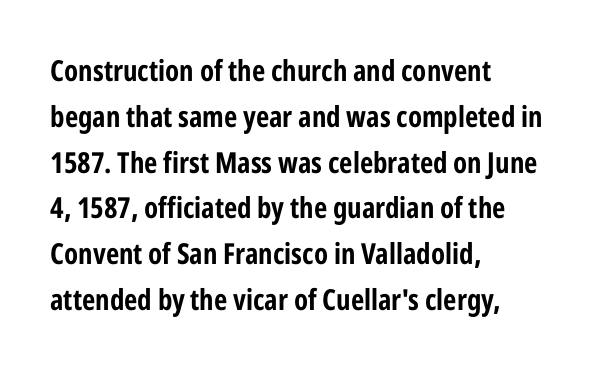
What kind of face is this? One without serifs — a sans. Bare-footed words on every line. I'd describe the lettering as bold — thick and assertive. Normally led — the rows are evenly, conventionally spaced. This sample has the flowing, uneven cadence of proportional lettering.
